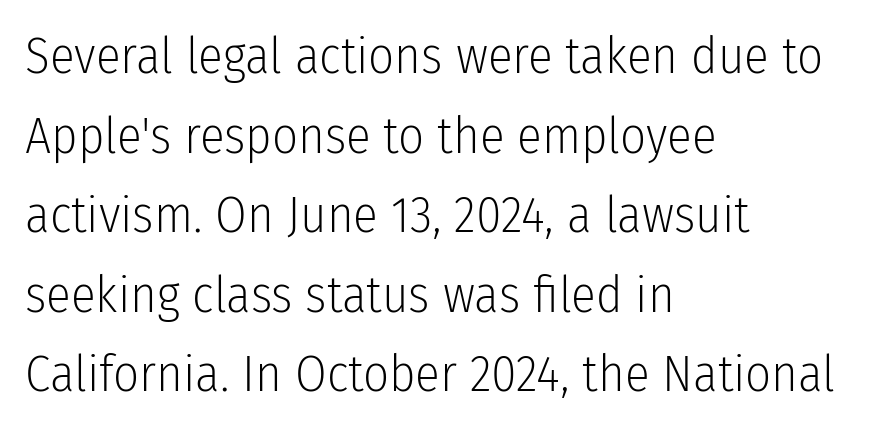
Do the characters align in a grid? No, the font is proportional. The type family on display is of the sans-serif kind. Posture: upright roman. Plain, unruled lines of type. Layout note: lines flush left.
